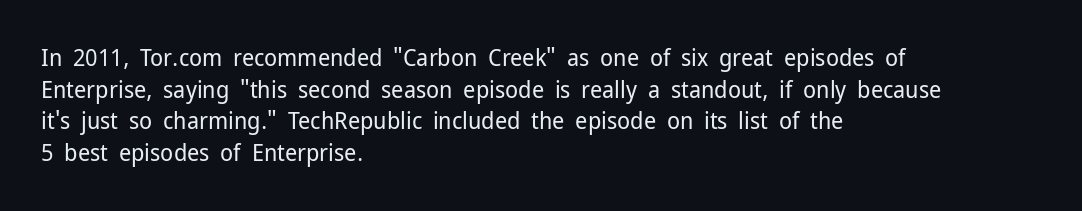
Q: Is the text bold? A: No.
Q: Is the text italic (slanted)? A: No, it is upright.
Q: Is the text underlined? A: No.
Q: How is the paragraph aligned? A: Left-aligned.
Q: Is the spacing between letters normal or unusually wide? A: Normal.
Q: Is the spacing between lines tight, normal or loose? A: Normal.
